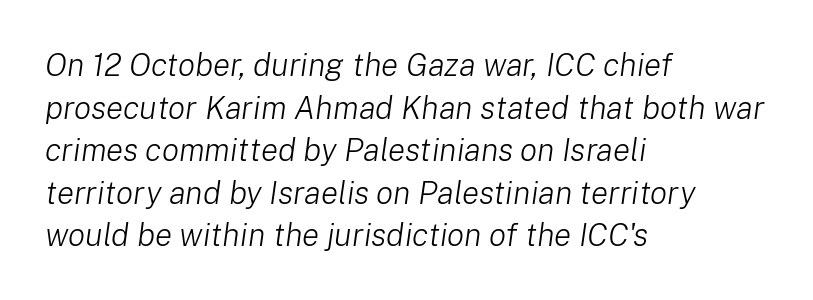
The image shows 32 px light type, italic (leaning right); set left-aligned, normal line spacing (1.33x), normal letter spacing, not underlined; low stroke contrast and a medium x-height.
